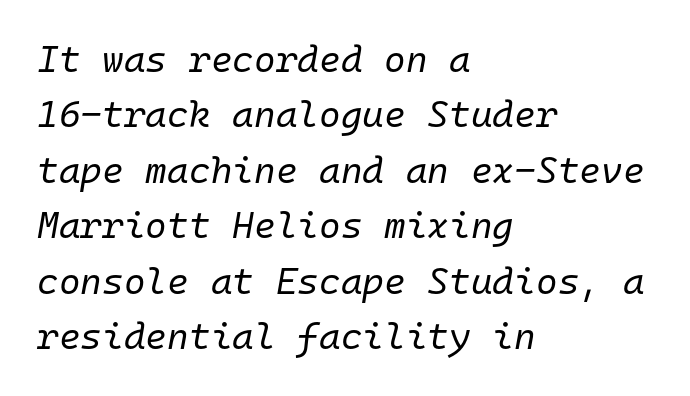
{"italic": "yes", "lean": "right", "slant_degrees": 10, "bold": "no", "weight": "regular", "width": "normal", "stroke_contrast": "low", "x_height": "medium", "monospaced": "yes", "underline": "no", "align": "left", "line_spacing": "normal", "line_spacing_ratio": 1.5, "letter_spacing": "normal", "letter_spacing_em": 0.0, "glyph_px": 37}
